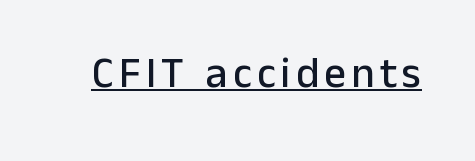
Every word sits above its own underline. Style check: upright. Examine the stroke ends and you'll find no serifs. Think of a printed novel: that variable character pitch is what you see here.
